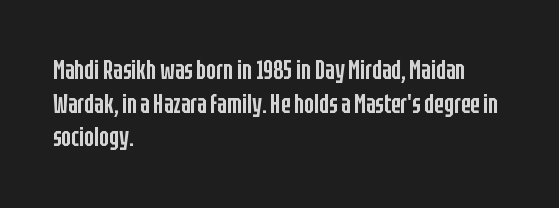
{"italic": "no", "bold": "semi", "underline": "no", "align": "left", "line_spacing": "normal", "line_spacing_ratio": 1.29, "letter_spacing": "normal", "letter_spacing_em": 0.0, "glyph_px": 26}
